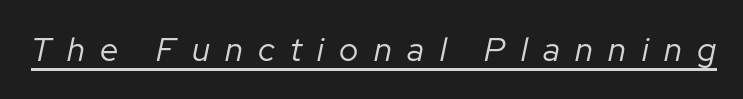
Between one letter and the next there's a generous, obvious gap. A baseline rule has been typeset under these characters. This is oblique type, the kind used for emphasis or titles. Spacing verdict: proportional, widths tailored to each character. Stems here are at most as thick as an everyday book face.
